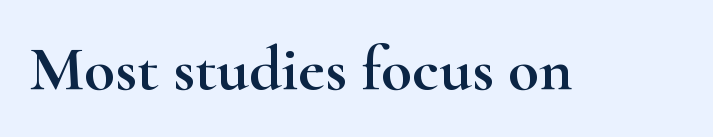
The image shows 64 px wide serif type, upright; set normal letter spacing, not underlined; high stroke contrast and a small x-height.
